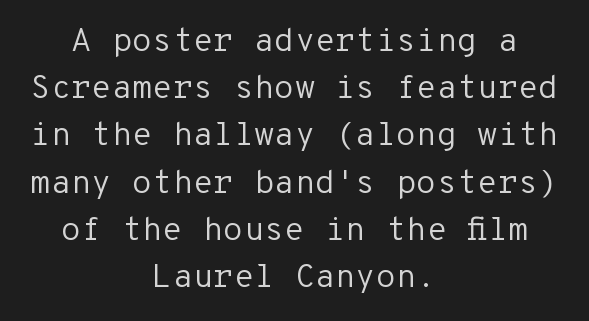
The image shows 33 px regular-weight sans-serif type, upright, monospaced; set centered, normal line spacing (1.43x), normal letter spacing, not underlined; low stroke contrast and a medium x-height.
